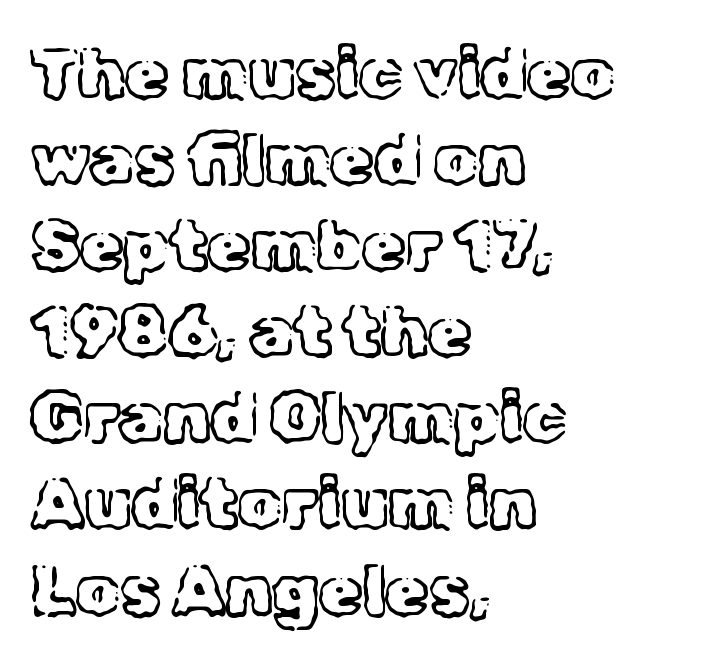
{"serif": "yes", "italic": "no", "bold": "no", "weight": "light", "width": "normal", "x_height": "medium", "monospaced": "no", "underline": "no", "align": "left", "line_spacing_ratio": 1.23, "letter_spacing": "normal", "letter_spacing_em": 0.0, "glyph_px": 70}
